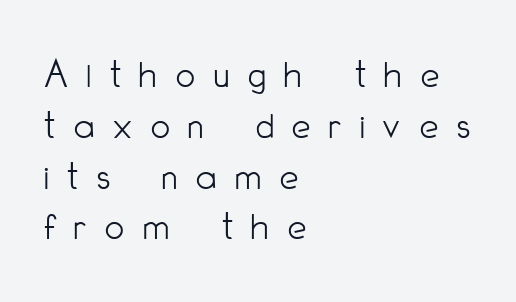
The image shows 42 px light, condensed sans-serif type, upright; set left-aligned, line spacing 1.21x, unusually wide letter spacing (+0.44 em), not underlined; low stroke contrast and a small x-height.
